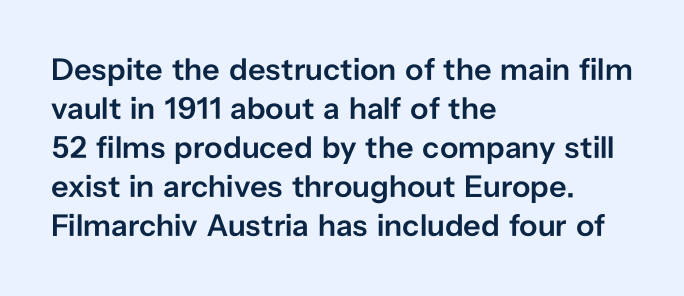
{"serif": "no", "italic": "no", "bold": "semi", "weight": "semibold", "width": "normal", "stroke_contrast": "low", "x_height": "medium", "monospaced": "no", "underline": "no", "align": "left", "line_spacing": "normal", "line_spacing_ratio": 1.26, "letter_spacing": "normal", "letter_spacing_em": 0.0, "glyph_px": 31}
